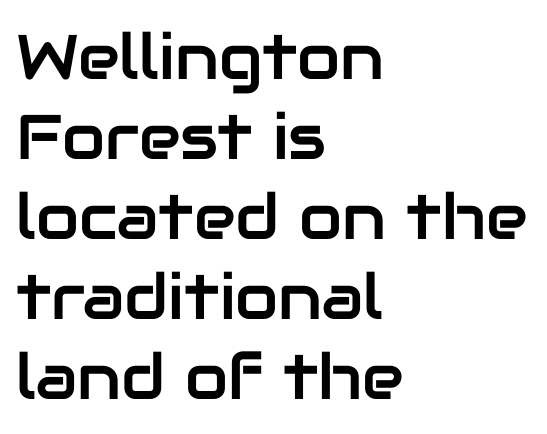
{"serif": "no", "italic": "no", "width": "normal", "stroke_contrast": "low", "x_height": "medium", "monospaced": "no", "underline": "no", "align": "left", "line_spacing": "normal", "line_spacing_ratio": 1.27, "letter_spacing": "normal", "letter_spacing_em": 0.0, "glyph_px": 63}
